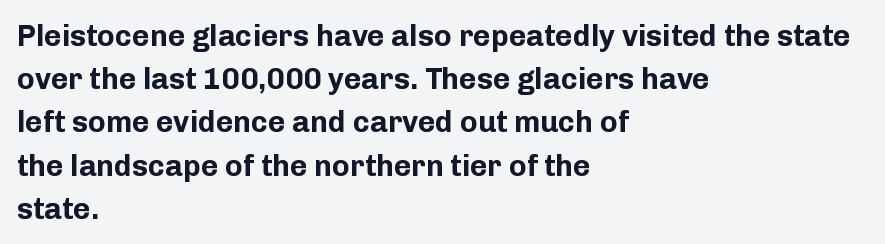
{"serif": "no", "italic": "no", "bold": "yes", "weight": "bold", "width": "normal", "stroke_contrast": "low", "x_height": "medium", "monospaced": "no", "underline": "no", "align": "left", "line_spacing": "normal", "line_spacing_ratio": 1.44, "letter_spacing": "normal", "letter_spacing_em": 0.0, "glyph_px": 30}
